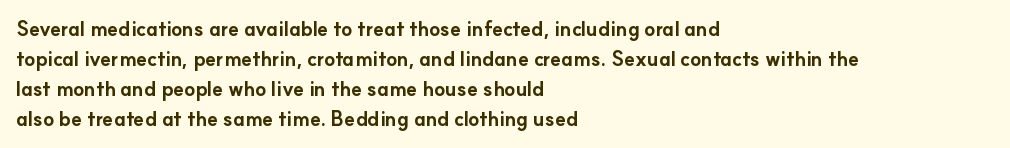
The image shows 20 px bold type, upright; set left-aligned, normal line spacing (1.5x), normal letter spacing, not underlined.
